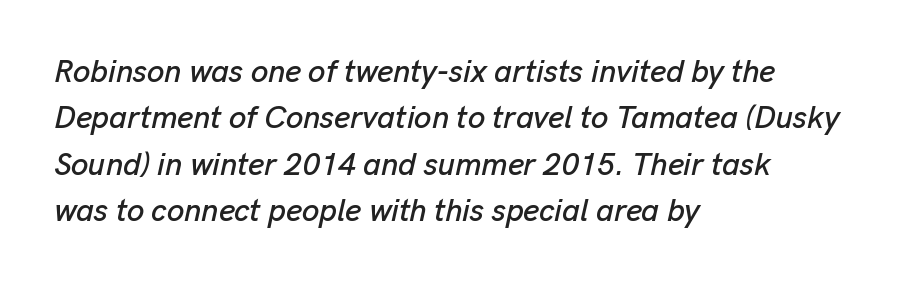
Type without underlining. Tracking value appears to be zero — textbook default spacing. Note the varied advance widths — an 'i' is clearly narrower than an 'm'. Casual observation: everything's shoved over to the left. Successive baselines arrive at the customary interval. Posture: slanted.
